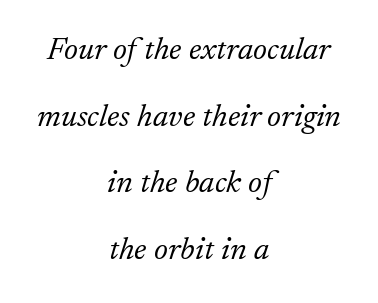
Students, observe: this is what heavily led, spacious text looks like. A quiet, ordinary-to-light weight characterises the typeface. The specimen omits any rule beneath the text block's lines. The typesetter chose a symmetrical, centered arrangement here.
